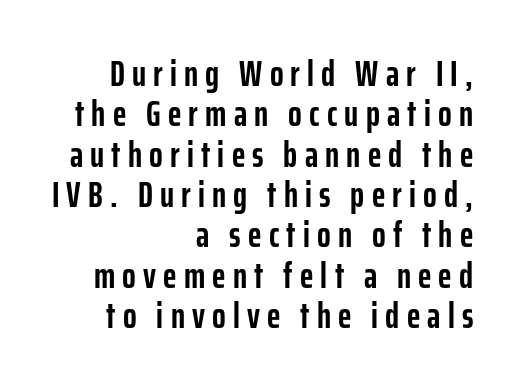
Q: Is the text bold? A: Yes.
Q: Is the text italic (slanted)? A: No, it is upright.
Q: Is the typeface a serif or a sans-serif typeface? A: Sans-serif.
Q: Is the text underlined? A: No.
Q: How is the paragraph aligned? A: Right-aligned.
Q: Is the spacing between letters normal or unusually wide? A: Unusually wide.
Q: Is the spacing between lines tight, normal or loose? A: Tight.
Q: Width (condensed, normal, or wide)? A: Condensed.
Q: Stroke contrast? A: Low.
Q: x-height? A: Medium.
Q: Monospaced? A: No.
